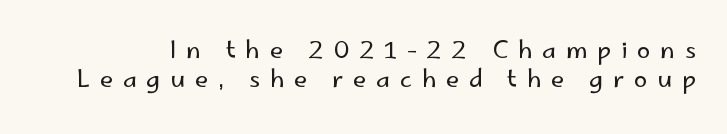
{"italic": "no", "bold": "no", "underline": "no", "line_spacing_ratio": 1.2, "letter_spacing": "wide", "letter_spacing_em": 0.41, "glyph_px": 24}
